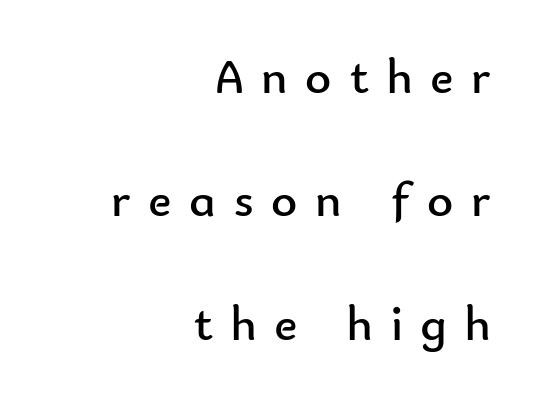
{"serif": "no", "italic": "no", "bold": "no", "weight": "regular", "width": "normal", "stroke_contrast": "low", "x_height": "small", "monospaced": "no", "underline": "no", "align": "right", "line_spacing": "loose", "line_spacing_ratio": 2.47, "letter_spacing": "wide", "letter_spacing_em": 0.35, "glyph_px": 50}
